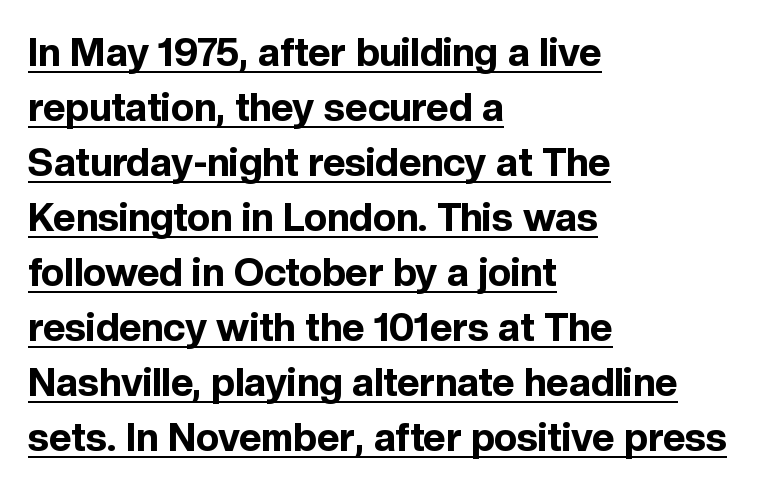
Weight: bold. Leftover space on each line is placed entirely after the last word. Honestly, the letter spacing is just normal — you wouldn't notice it. This sample has the flowing, uneven cadence of proportional lettering.
